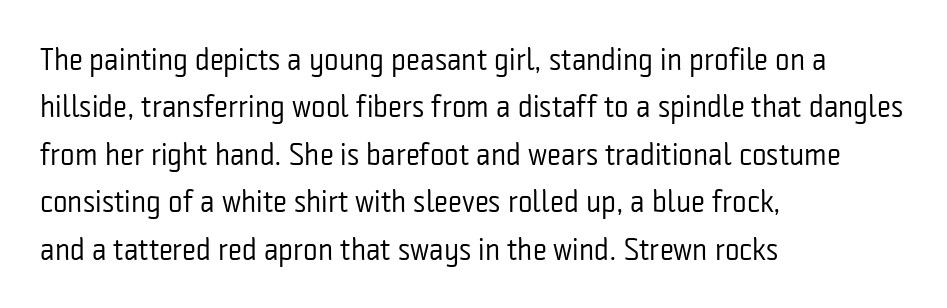
The image shows 31 px regular-weight, condensed sans-serif type, upright; set left-aligned, normal line spacing (1.53x), normal letter spacing, not underlined; low stroke contrast and a medium x-height.
